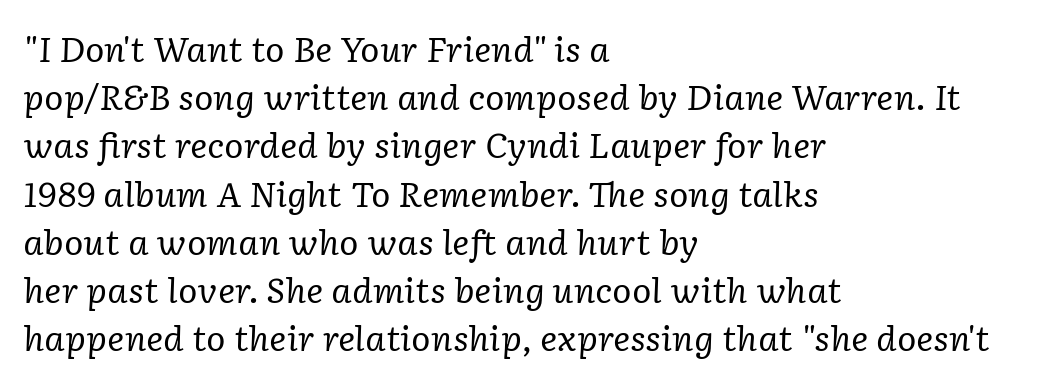
The compositor pushed each line to the left boundary. These lines sit exactly where default settings would place them. Check under the words: just untouched page. The strokes are not fattened; the text isn't bold.
